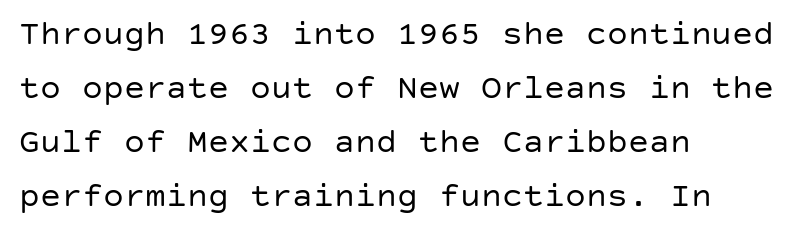
The image shows 35 px regular-weight sans-serif type, upright; set left-aligned, normal line spacing (1.54x), normal letter spacing, not underlined; low stroke contrast and a large x-height.
